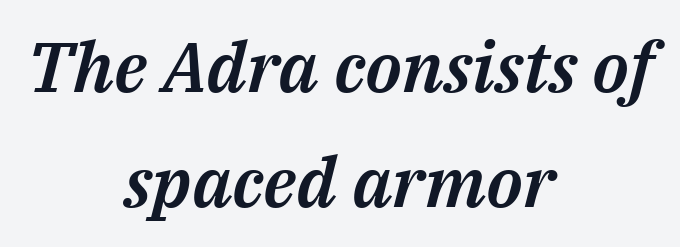
The passage shown is not underscored anywhere. Whoever set this chose a conventional vertical rhythm. Looking at the ascenders, they clearly lean. A centered setting, common on invitations and titles, is used for this passage. The passage shown is typed in a proportional face where columns would drift.
